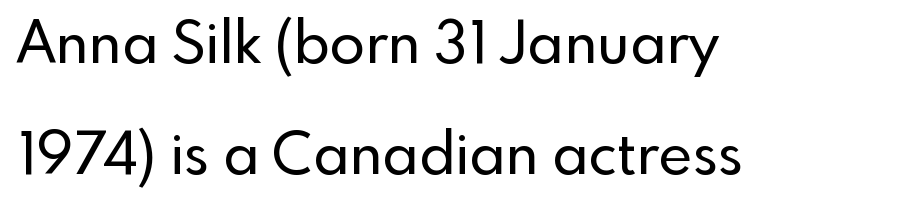
Q: Is the text italic (slanted)? A: No, it is upright.
Q: Is the typeface a serif or a sans-serif typeface? A: Sans-serif.
Q: Is the text underlined? A: No.
Q: How is the paragraph aligned? A: Left-aligned.
Q: Is the spacing between letters normal or unusually wide? A: Normal.
Q: Is the spacing between lines tight, normal or loose? A: Loose.
Q: Width (condensed, normal, or wide)? A: Normal.
Q: x-height? A: Small.
Q: Monospaced? A: No.
